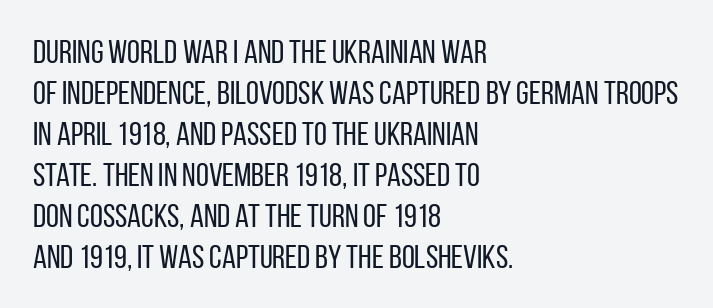
{"serif": "no", "italic": "no", "bold": "no", "weight": "regular", "width": "condensed", "stroke_contrast": "low", "x_height": "large", "monospaced": "no", "underline": "no", "align": "left", "line_spacing_ratio": 1.24, "letter_spacing": "normal", "letter_spacing_em": 0.0, "glyph_px": 33}
